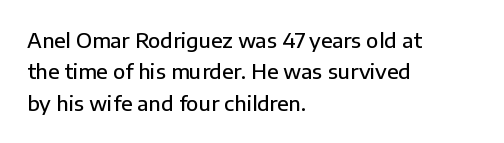
{"italic": "no", "bold": "semi", "underline": "no", "align": "left", "line_spacing": "normal", "line_spacing_ratio": 1.57, "letter_spacing": "normal", "letter_spacing_em": 0.0, "glyph_px": 20}
